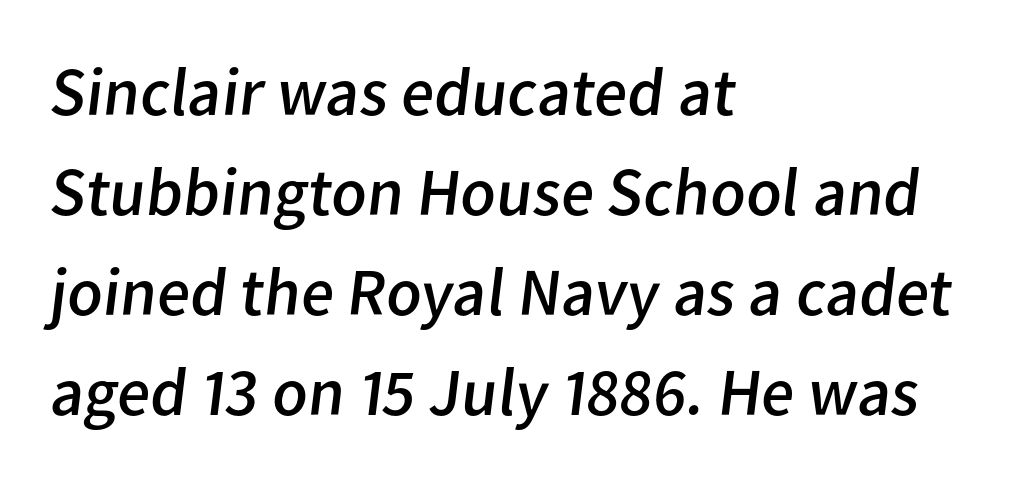
Q: Is the text bold? A: No.
Q: Is the typeface a serif or a sans-serif typeface? A: Sans-serif.
Q: Is the text underlined? A: No.
Q: How is the paragraph aligned? A: Left-aligned.
Q: Is the spacing between letters normal or unusually wide? A: Normal.
Q: Is the spacing between lines tight, normal or loose? A: Normal.
Q: Width (condensed, normal, or wide)? A: Normal.
Q: Stroke contrast? A: Low.
Q: x-height? A: Medium.
Q: Monospaced? A: No.
